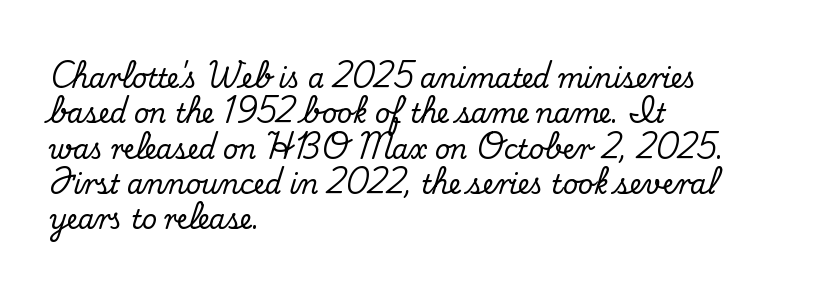
The image shows 26 px text type; set left-aligned, normal line spacing (1.36x), normal letter spacing, not underlined.
